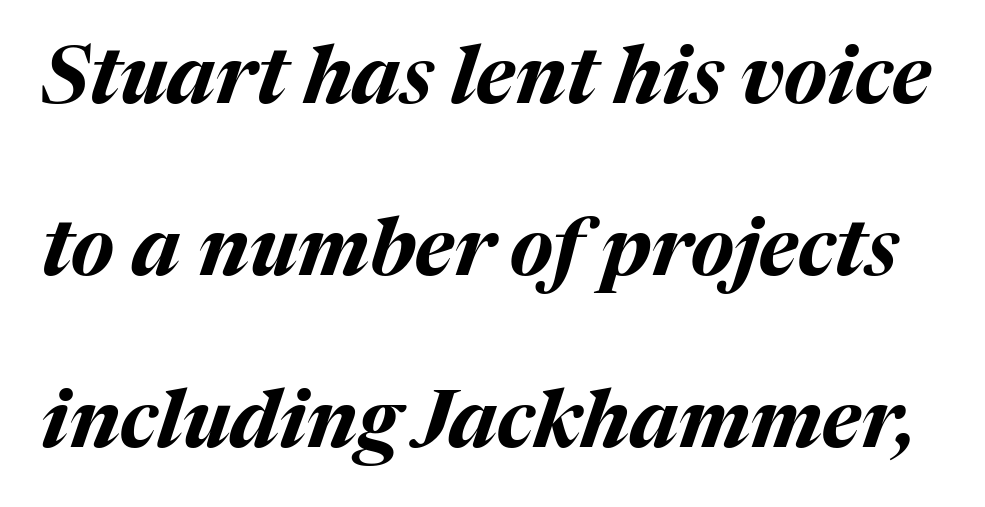
{"italic": "yes", "lean": "right", "slant_degrees": 17, "bold": "yes", "weight": "bold", "width": "normal", "stroke_contrast": "medium", "x_height": "medium", "monospaced": "no", "underline": "no", "line_spacing": "loose", "line_spacing_ratio": 2.15, "letter_spacing": "normal", "letter_spacing_em": 0.0, "glyph_px": 80}
